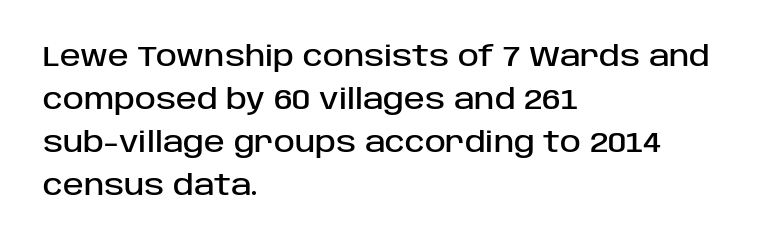
{"serif": "no", "italic": "no", "width": "normal", "stroke_contrast": "low", "x_height": "large", "monospaced": "no", "underline": "no", "align": "left", "line_spacing": "normal", "line_spacing_ratio": 1.53, "letter_spacing": "normal", "letter_spacing_em": 0.0, "glyph_px": 28}
